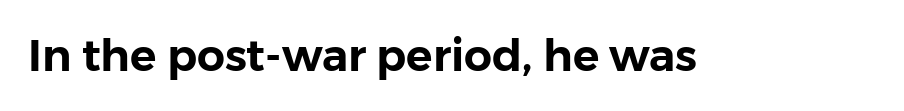
This rendering employs a face without finishing strokes, i.e., a sans-serif. The passage shown is typed in a proportional face where columns would drift. The gaps between neighbouring characters are ordinary and unremarkable. Do the letters lean? They stand straight. This rendering features lettering with no underline.
